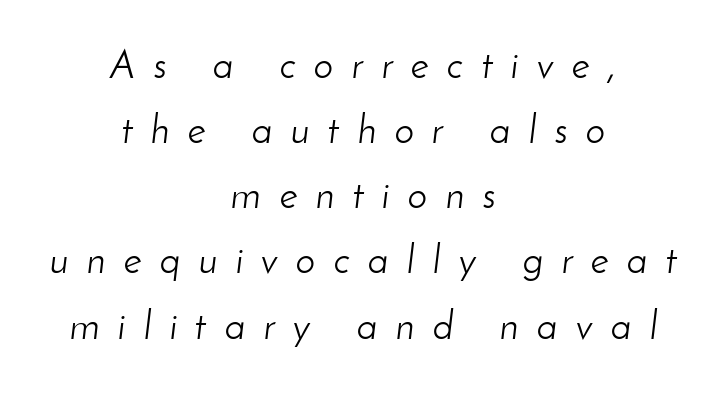
The image shows 39 px light type, italic (leaning right); set centered, normal line spacing (1.67x), unusually wide letter spacing (+0.47 em), not underlined; low stroke contrast and a small x-height.
